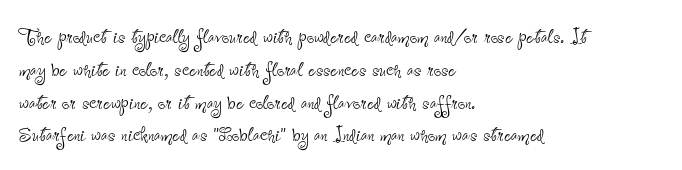
Check the space under the baseline: it is left empty. Is the type heavy? It reads as light-to-regular instead. One-word summary of the alignment: left. The line-height multiplier appears to be the usual default.
